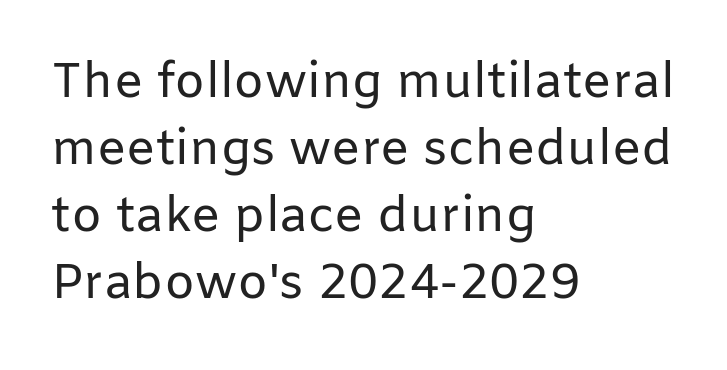
Q: Is the text bold? A: No.
Q: Is the text italic (slanted)? A: No, it is upright.
Q: Is the typeface a serif or a sans-serif typeface? A: Sans-serif.
Q: Is the text underlined? A: No.
Q: How is the paragraph aligned? A: Left-aligned.
Q: Is the spacing between letters normal or unusually wide? A: Normal.
Q: Is the spacing between lines tight, normal or loose? A: Normal.
Q: Width (condensed, normal, or wide)? A: Normal.
Q: Stroke contrast? A: Low.
Q: x-height? A: Medium.
Q: Monospaced? A: No.
